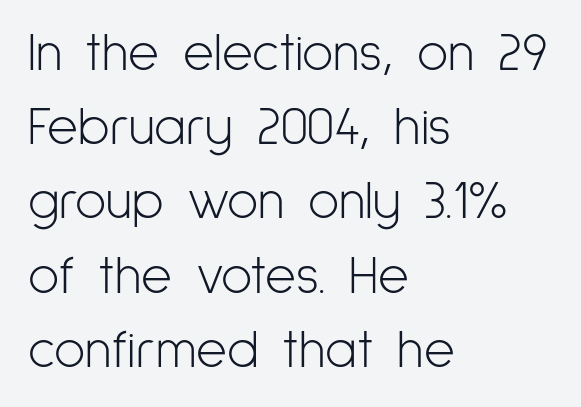
The image shows 53 px light, condensed sans-serif type, upright; set left-aligned, normal line spacing (1.4x), normal letter spacing, not underlined; low stroke contrast and a medium x-height.
